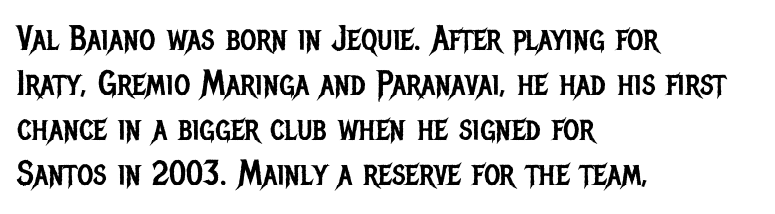
The letters advance in unequal steps, a hallmark of proportional type. A typesetter would mark this as roman, not italic. Honestly, there is no underline to notice here at all. There is no visible air inserted between adjacent glyphs.
